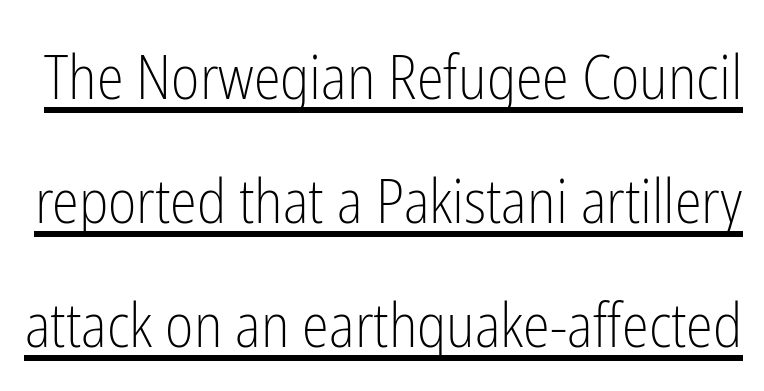
The image shows 61 px light, condensed sans-serif type, upright; set loose line spacing (2.03x), normal letter spacing, underlined; low stroke contrast and a medium x-height.
